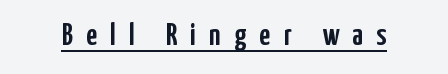
Does the type have serifs? No, each stem ends abruptly. You could not count columns in this text — the font is proportionally spaced. Underline: present. Posture: upright roman. A typesetter would call this heavily tracked-out type.
